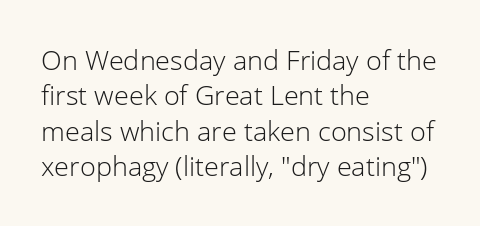
The image shows 27 px text type, upright; set left-aligned, normal line spacing (1.31x), normal letter spacing, not underlined.
